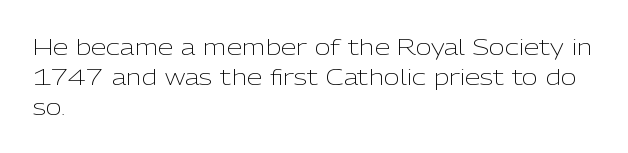
Q: Is the text bold? A: No.
Q: Is the text italic (slanted)? A: No, it is upright.
Q: Is the text underlined? A: No.
Q: How is the paragraph aligned? A: Left-aligned.
Q: Is the spacing between letters normal or unusually wide? A: Normal.
Q: Is the spacing between lines tight, normal or loose? A: Normal.
